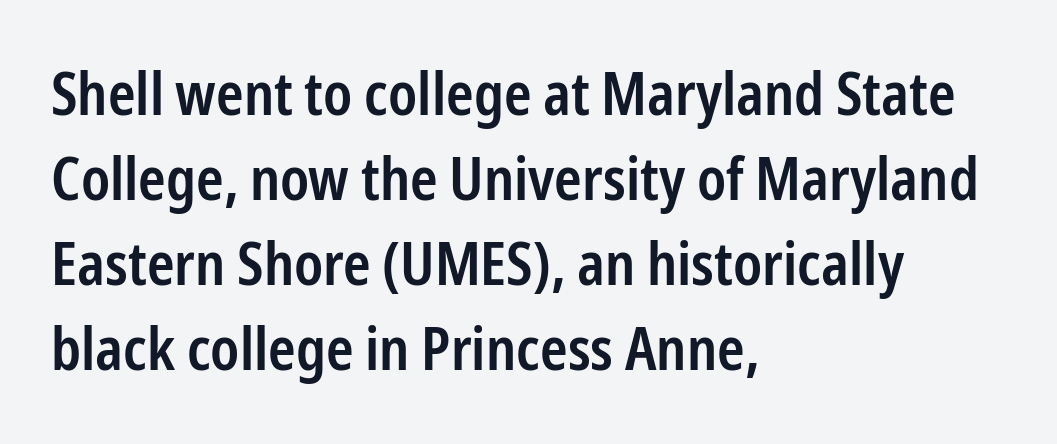
The image shows 59 px semibold, condensed sans-serif type, upright; set left-aligned, normal line spacing (1.44x), normal letter spacing, not underlined; low stroke contrast and a medium x-height.
